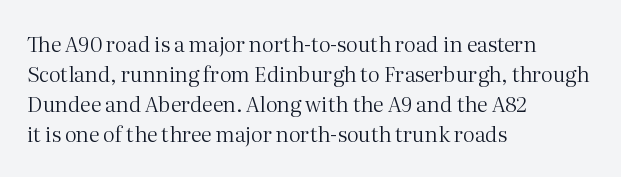
Compared with typical body copy, the letter spacing here is the same. The text block is weighted toward the left margin, trailing off unevenly rightward. The foot of each line stays bare and open. Evenly set lines give the paragraph a standard silhouette. Stroke thickness stays within the range of a standard reading face or lighter.
